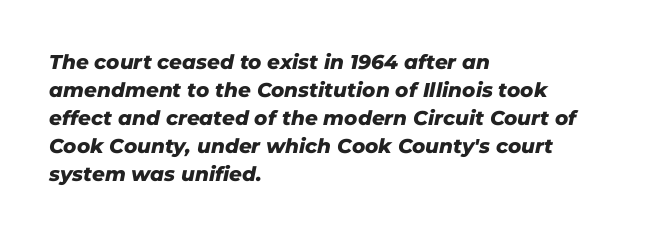
The image shows 20 px bold type, italic (leaning right); set left-aligned, normal line spacing (1.4x), normal letter spacing, not underlined.
